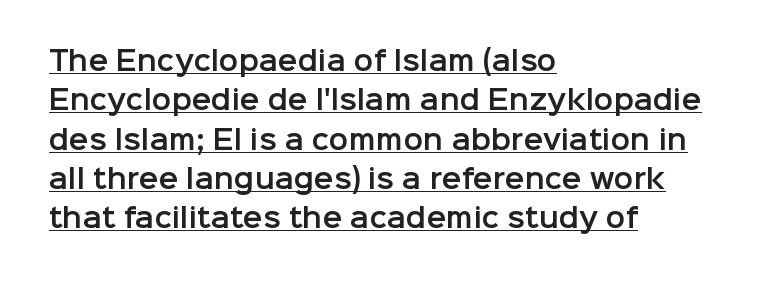
Q: Is the text italic (slanted)? A: No, it is upright.
Q: Is the text underlined? A: Yes.
Q: How is the paragraph aligned? A: Left-aligned.
Q: Is the spacing between letters normal or unusually wide? A: Normal.
Q: Is the spacing between lines tight, normal or loose? A: Normal.
